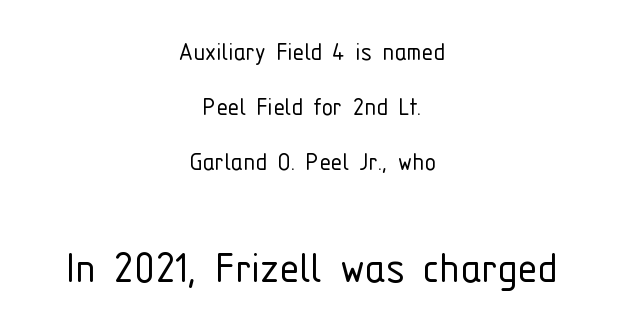
{"serif": "no", "italic": "no", "bold": "no", "weight": "light", "width": "condensed", "stroke_contrast": "low", "x_height": "medium", "monospaced": "no", "underline": "no", "align": "center", "line_spacing_ratio": 1.89, "letter_spacing": "normal", "letter_spacing_em": 0.0, "larger_block": "second", "size_ratio": 1.72, "glyph_px": 50}
